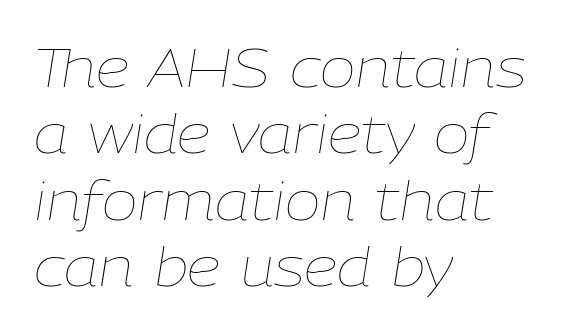
Clear beneath every line of the passage. Compared with ordinary roman type, these characters are visibly tilted. Looks like regular typesetting: each glyph gets only the width it needs. The face looks like a standard text weight, possibly lighter. Does the copy run flush right? No — it runs flush left.
